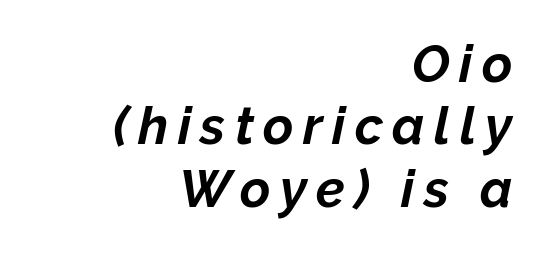
{"italic": "yes", "lean": "right", "slant_degrees": 12, "bold": "yes", "weight": "bold", "width": "normal", "stroke_contrast": "low", "x_height": "medium", "monospaced": "no", "underline": "no", "align": "right", "line_spacing_ratio": 1.2, "glyph_px": 52}
